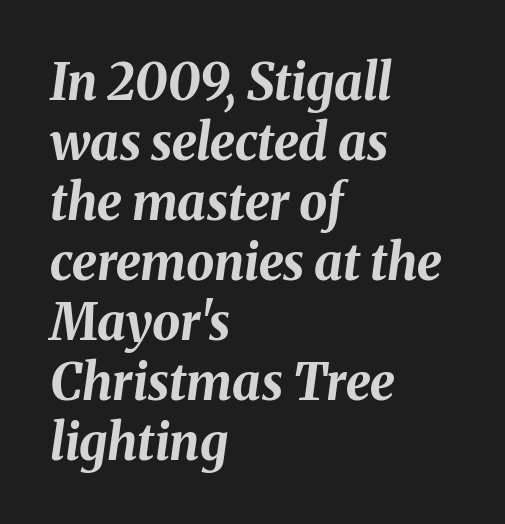
The image shows 50 px bold type, italic (leaning right); set left-aligned, line spacing 1.2x, normal letter spacing, not underlined; medium stroke contrast and a medium x-height.
